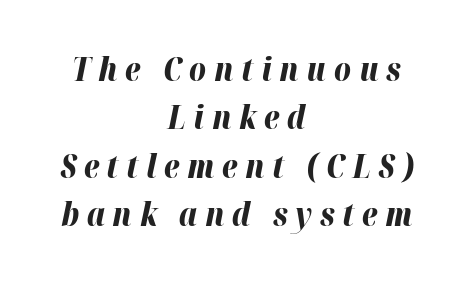
Type without underlining. Normally led — the rows are evenly, conventionally spaced. Every character sits at an angle, as italics do. Weight check: bold — yes, fully. Does the copy run flush right? No — it is centered line by line.
